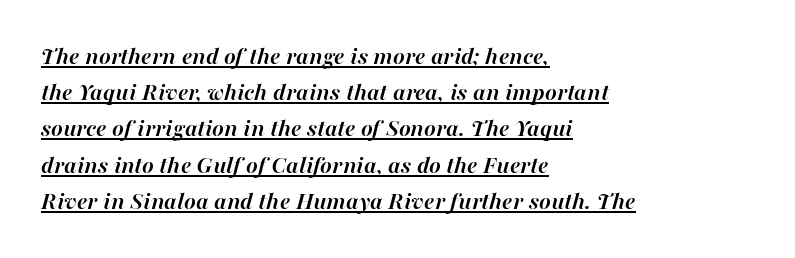
Q: Is the text bold? A: Yes.
Q: Is the text italic (slanted)? A: Yes, it leans right by about 16 degrees.
Q: Is the text underlined? A: Yes.
Q: How is the paragraph aligned? A: Left-aligned.
Q: Is the spacing between letters normal or unusually wide? A: Normal.
Q: Is the spacing between lines tight, normal or loose? A: Normal.
